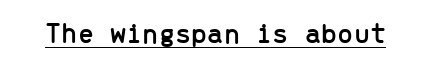
When letters stand straight like this, we call the style roman or upright. A baseline rule has been typeset under these characters. How are the letters spaced? Ordinarily, with no added tracking. Monospaced: the letters line up in strict vertical columns.
